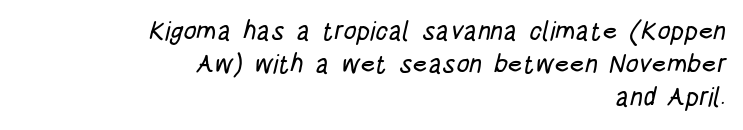
Q: Is the text underlined? A: No.
Q: How is the paragraph aligned? A: Right-aligned.
Q: Is the spacing between letters normal or unusually wide? A: Normal.
Q: Is the spacing between lines tight, normal or loose? A: Normal.
